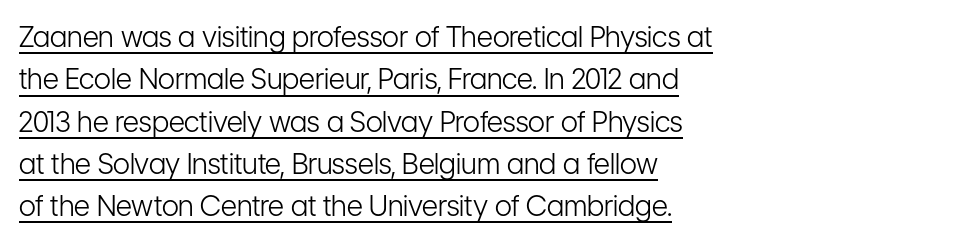
Q: Is the text bold? A: No.
Q: Is the text italic (slanted)? A: No, it is upright.
Q: Is the typeface a serif or a sans-serif typeface? A: Sans-serif.
Q: Is the text underlined? A: Yes.
Q: How is the paragraph aligned? A: Left-aligned.
Q: Is the spacing between letters normal or unusually wide? A: Normal.
Q: Is the spacing between lines tight, normal or loose? A: Normal.
Q: Width (condensed, normal, or wide)? A: Condensed.
Q: Stroke contrast? A: Low.
Q: x-height? A: Medium.
Q: Monospaced? A: No.
